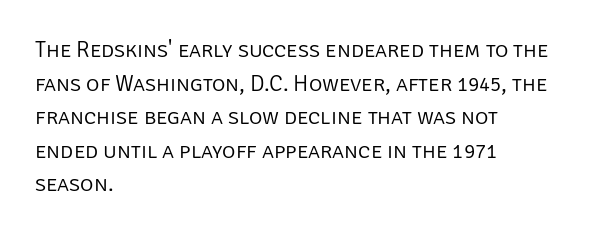
What stands out about the letter spacing? Nothing — it is the standard amount. Type without underlining. You can tell it's not italic because the verticals are truly vertical. Is there much room between lines? A standard amount, neither cramped nor airy.
